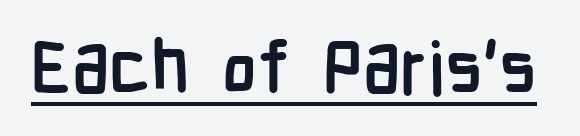
Q: Is the text bold? A: Yes.
Q: Is the text italic (slanted)? A: No, it is upright.
Q: Is the typeface a serif or a sans-serif typeface? A: Sans-serif.
Q: Is the text underlined? A: Yes.
Q: Is the spacing between letters normal or unusually wide? A: Normal.
Q: Width (condensed, normal, or wide)? A: Condensed.
Q: Stroke contrast? A: Low.
Q: x-height? A: Medium.
Q: Monospaced? A: No.
